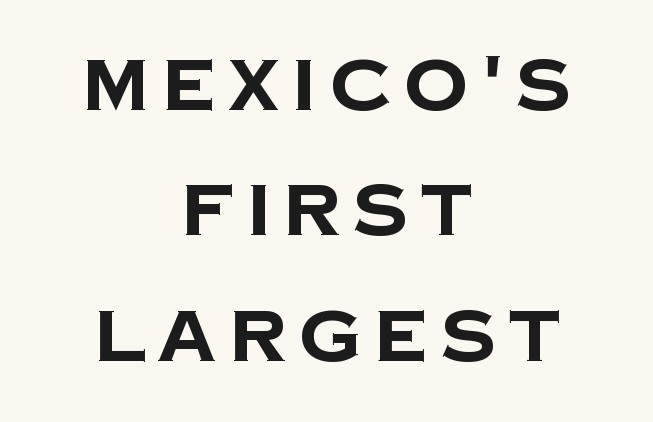
{"serif": "no", "bold": "yes", "weight": "bold", "width": "normal", "stroke_contrast": "low", "x_height": "large", "monospaced": "no", "underline": "no", "align": "center", "line_spacing_ratio": 1.74, "glyph_px": 72}
